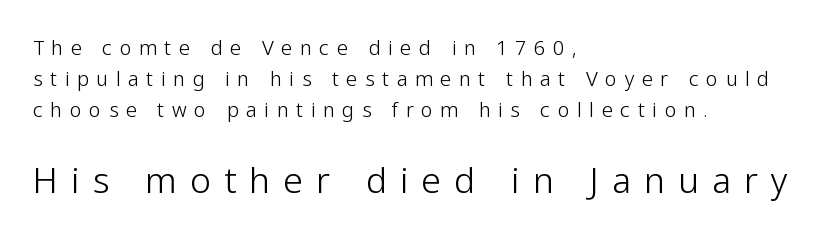
The image shows 35 px light sans-serif type, upright; set left-aligned, normal line spacing (1.56x), unusually wide letter spacing (+0.38 em), not underlined; the second (bottom) block is 1.75x larger; low stroke contrast and a medium x-height.
